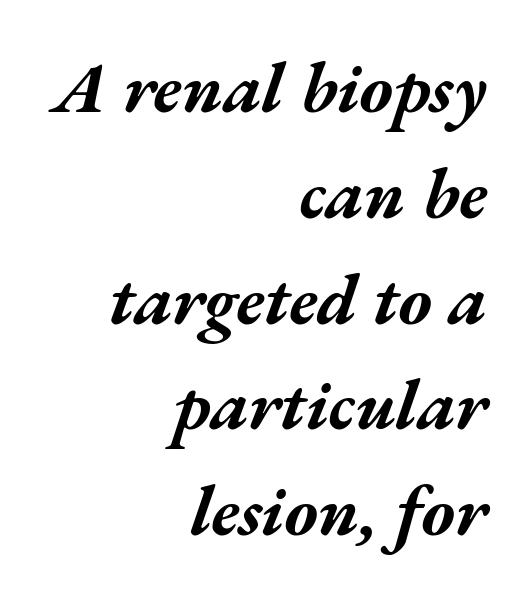
Compared with ordinary roman type, these characters are visibly tilted. What's the leading like? Ordinary, nothing unusual. This is heavy type, rendered in bold. Lines of text with bare space underneath.
